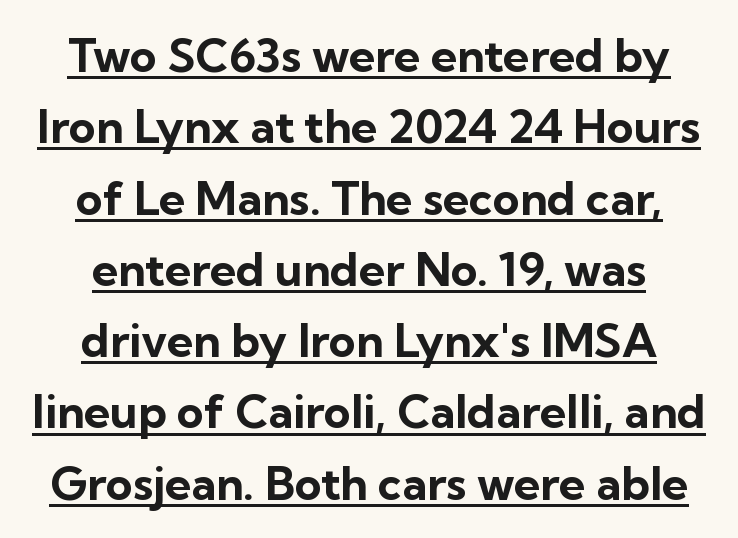
The image shows 46 px bold sans-serif type, upright; set centered, normal line spacing (1.55x), normal letter spacing, underlined; low stroke contrast and a medium x-height.
